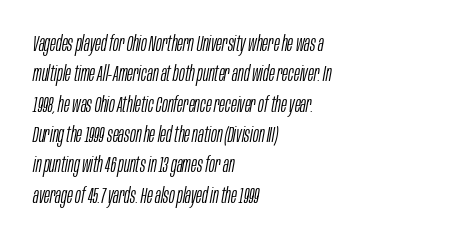
No chunkiness to these letters — they're not bold. Notice how the passage keeps a crisp vertical edge on the left only. Does the lettering tilt? It does — this is italic. Students, observe: this is what conventionally led text looks like. Here the glyphs are tracked normally, forming tight word shapes.
